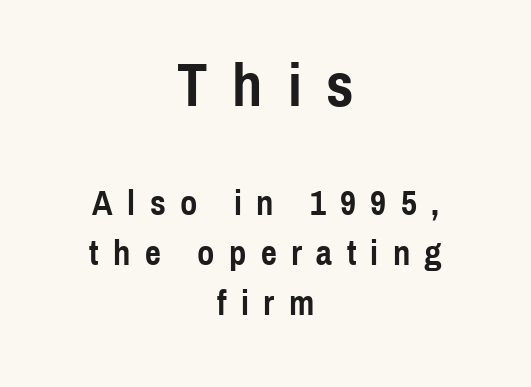
Q: Is the text bold? A: Yes.
Q: Is the text italic (slanted)? A: No, it is upright.
Q: Is the typeface a serif or a sans-serif typeface? A: Sans-serif.
Q: Is the text underlined? A: No.
Q: How is the paragraph aligned? A: Centered.
Q: Is the spacing between letters normal or unusually wide? A: Unusually wide.
Q: Is the spacing between lines tight, normal or loose? A: Normal.
Q: Which block of text is set in a larger size, the first (top) or the second (bottom)? A: The first (top) one.
Q: Width (condensed, normal, or wide)? A: Condensed.
Q: x-height? A: Medium.
Q: Monospaced? A: No.
